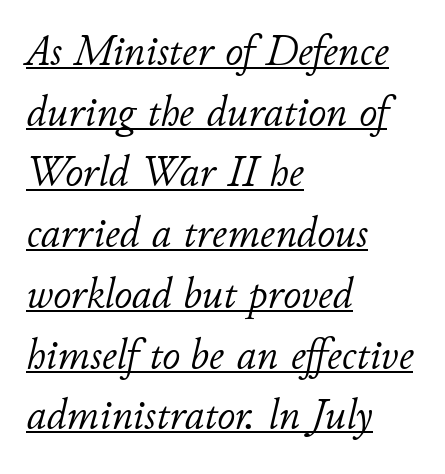
The image shows 44 px light type, italic (leaning right); set left-aligned, normal line spacing (1.38x), normal letter spacing, underlined; low stroke contrast and a small x-height.
